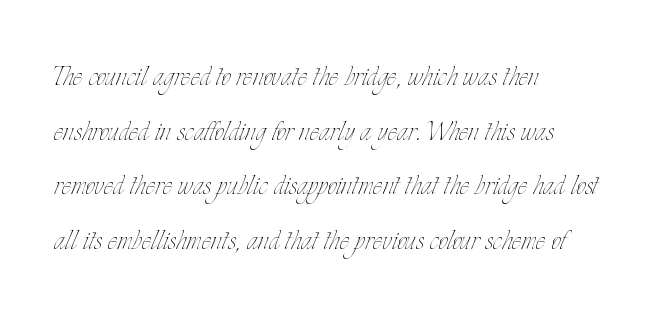
The image shows 36 px thin, condensed type; set left-aligned, normal line spacing (1.52x), normal letter spacing, not underlined; low stroke contrast and a small x-height.
